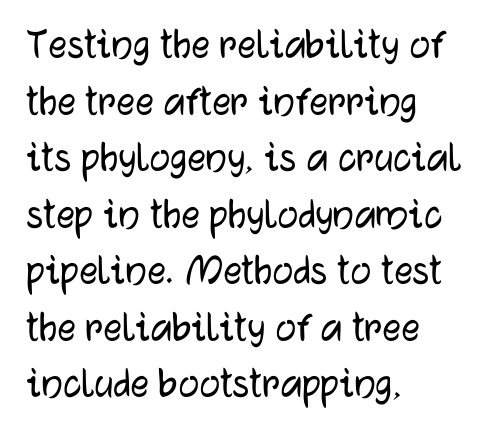
The lettering stays uniformly vertical, giving the passage a roman look. Nothing sits at the stroke ends, so this counts as sans-serif. Which margin do the lines hug? The left one — the right edge is uneven. Looks like regular typesetting: each glyph gets only the width it needs. Compared with typical body copy, the letter spacing here is the same.
